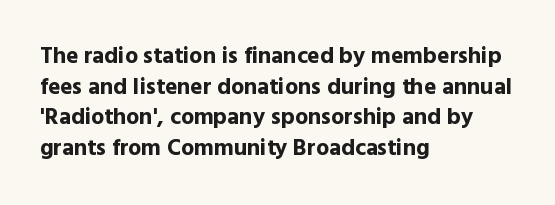
Q: Is the text bold? A: Yes.
Q: Is the text italic (slanted)? A: No, it is upright.
Q: Is the text underlined? A: No.
Q: How is the paragraph aligned? A: Left-aligned.
Q: Is the spacing between letters normal or unusually wide? A: Normal.
Q: Is the spacing between lines tight, normal or loose? A: Normal.
